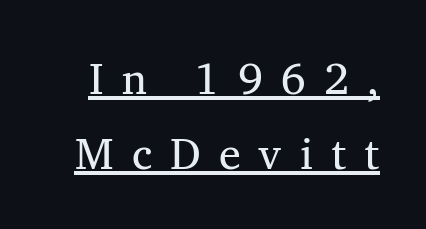
{"serif": "yes", "italic": "no", "bold": "no", "weight": "regular", "width": "normal", "stroke_contrast": "medium", "x_height": "medium", "monospaced": "no", "underline": "yes", "line_spacing_ratio": 1.71, "letter_spacing": "wide", "letter_spacing_em": 0.41, "glyph_px": 44}
